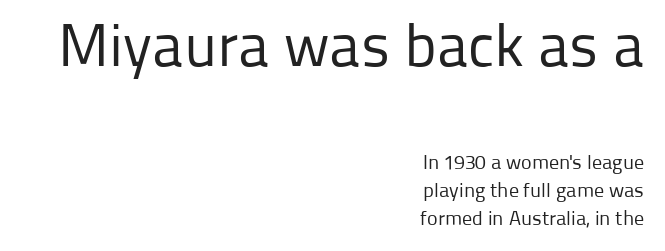
The image shows 60 px regular-weight sans-serif type, upright; set right-aligned, normal line spacing (1.41x), normal letter spacing, not underlined; the first (top) block is 3.0x larger; low stroke contrast and a medium x-height.
